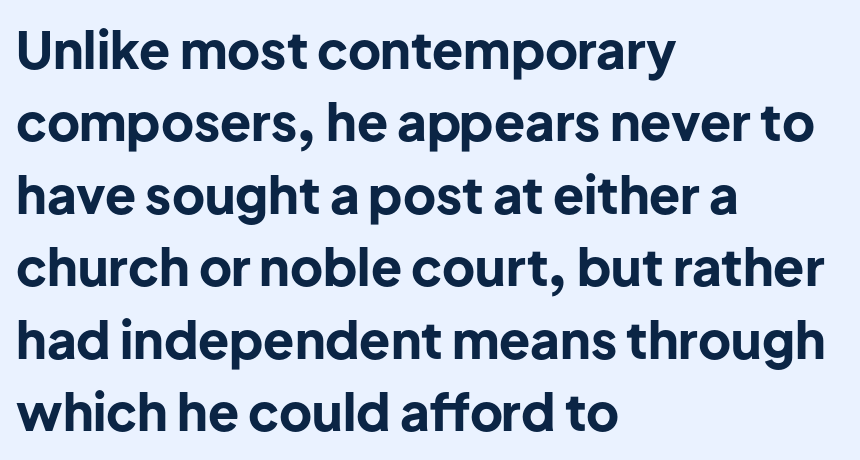
{"serif": "no", "italic": "no", "bold": "yes", "weight": "bold", "width": "normal", "stroke_contrast": "low", "x_height": "medium", "monospaced": "no", "underline": "no", "align": "left", "line_spacing": "normal", "line_spacing_ratio": 1.42, "letter_spacing": "normal", "letter_spacing_em": 0.0, "glyph_px": 51}
